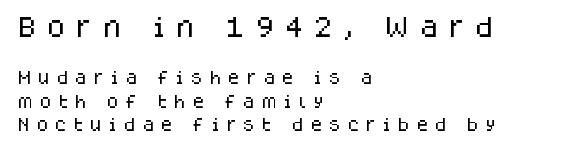
If you squint, the top block still reads clearly — it's the larger of the two. Characters remain perfectly vertical along every line. Honestly, the row spacing looks completely unremarkable. These lines are set flush left with a ragged right edge. The horizontal fit of the characters is loose and conspicuously gappy.
